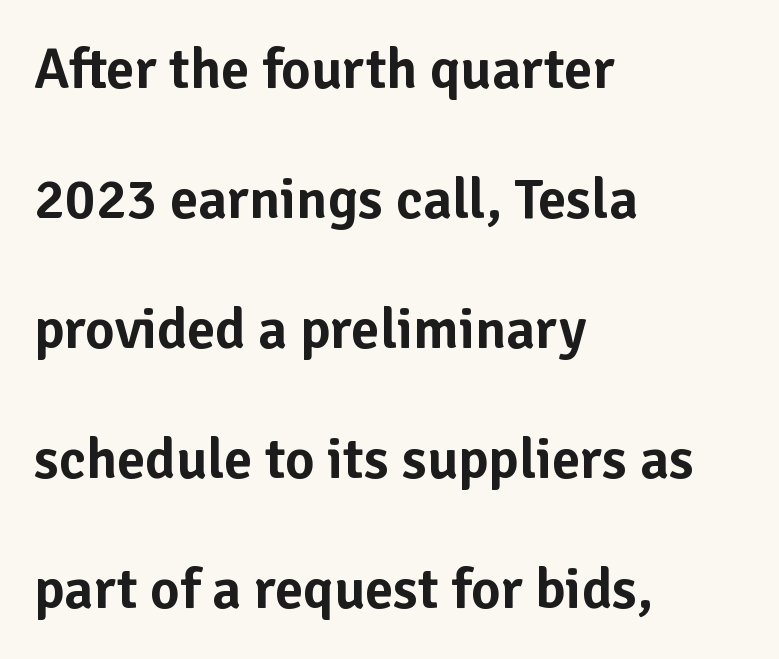
The image shows 57 px sans-serif type, upright; set left-aligned, loose line spacing (2.28x), normal letter spacing, not underlined; low stroke contrast and a medium x-height.
